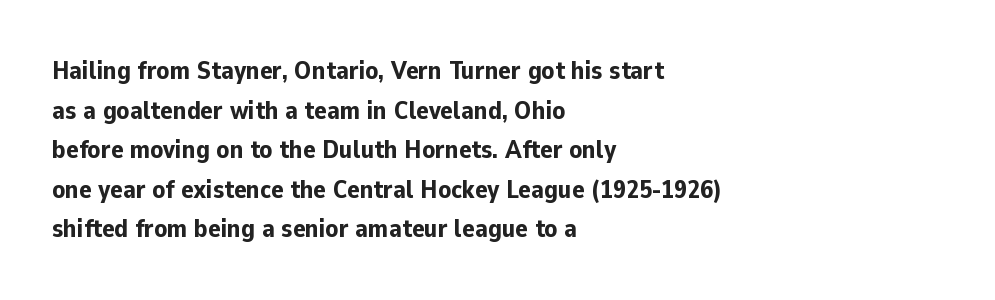
Q: Is the text bold? A: Yes.
Q: Is the text italic (slanted)? A: No, it is upright.
Q: Is the text underlined? A: No.
Q: How is the paragraph aligned? A: Left-aligned.
Q: Is the spacing between letters normal or unusually wide? A: Normal.
Q: Is the spacing between lines tight, normal or loose? A: Normal.
